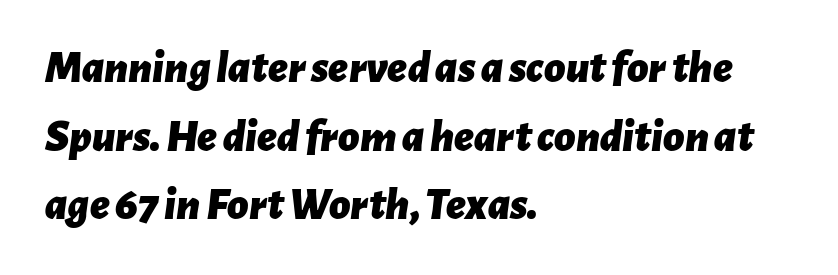
The face used here has a pronounced slope to its letters. Pretty heavy lettering here — definitely bold. Spacing verdict: proportional, widths tailored to each character. What stands out about the letter spacing? Nothing — it is the standard amount. Is the block centered? No — it sits flush against the left margin. Each new line begins a customary step beneath the previous one.
